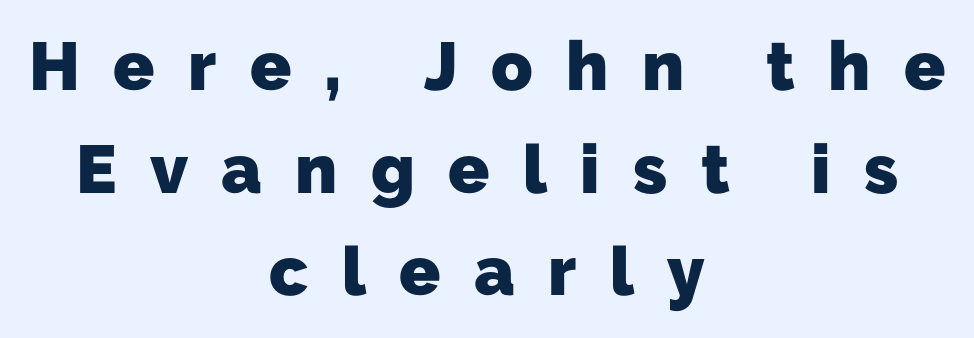
{"serif": "no", "bold": "yes", "weight": "heavy", "width": "normal", "stroke_contrast": "low", "x_height": "medium", "monospaced": "no", "underline": "no", "align": "center", "line_spacing": "normal", "line_spacing_ratio": 1.51, "letter_spacing": "wide", "letter_spacing_em": 0.49, "glyph_px": 68}
